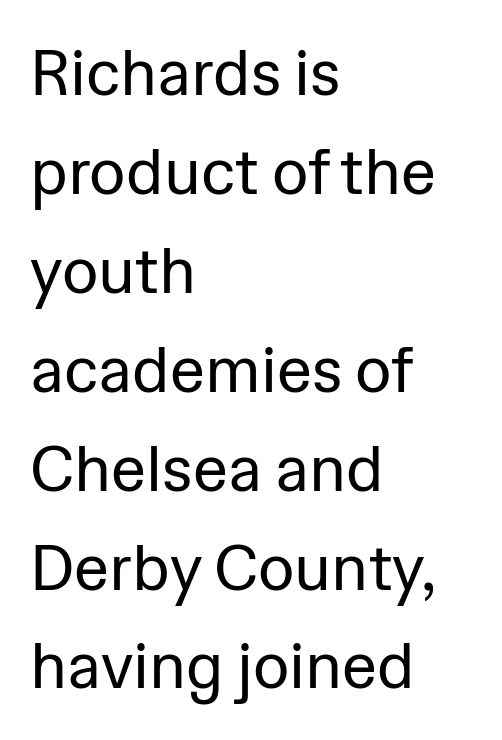
The rendering keeps characters at their native spacing. Horizontally, the lines are justified to the leading edge only. These lines sit exactly where default settings would place them. Do the characters align in a grid? No, the font is proportional. Only glyphs here, with clear space below each row.
